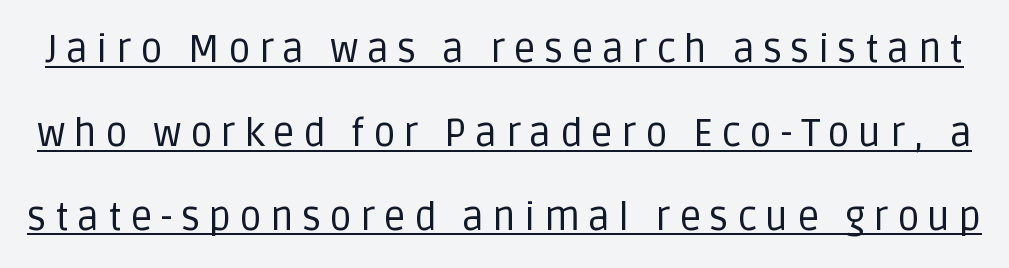
The image shows 39 px regular-weight sans-serif type, upright; set loose line spacing (2.15x), unusually wide letter spacing (+0.21 em), underlined; low stroke contrast and a large x-height.
